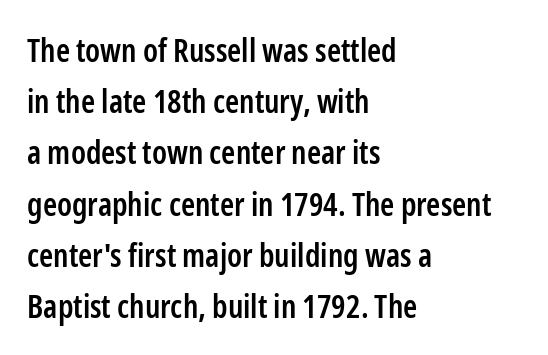
Q: Is the text bold? A: Semi-bold.
Q: Is the text italic (slanted)? A: No, it is upright.
Q: Is the typeface a serif or a sans-serif typeface? A: Sans-serif.
Q: Is the text underlined? A: No.
Q: How is the paragraph aligned? A: Left-aligned.
Q: Is the spacing between letters normal or unusually wide? A: Normal.
Q: Is the spacing between lines tight, normal or loose? A: Normal.
Q: Width (condensed, normal, or wide)? A: Condensed.
Q: Stroke contrast? A: Low.
Q: x-height? A: Medium.
Q: Monospaced? A: No.
